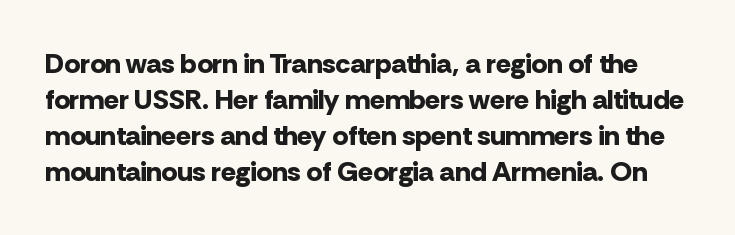
Style check: upright. The type family on display is of the sans-serif kind. Anything drawn beneath the words? Only blank space. How are the letters spaced? Ordinarily, with no added tracking. As a designer I'd log this as weight 700, bold. Note the varied advance widths — an 'i' is clearly narrower than an 'm'.
